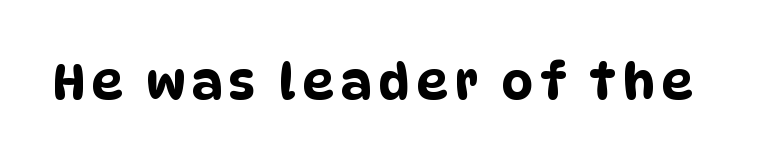
Q: Is the typeface a serif or a sans-serif typeface? A: Sans-serif.
Q: Is the text underlined? A: No.
Q: Width (condensed, normal, or wide)? A: Condensed.
Q: Stroke contrast? A: Low.
Q: x-height? A: Large.
Q: Monospaced? A: No.
